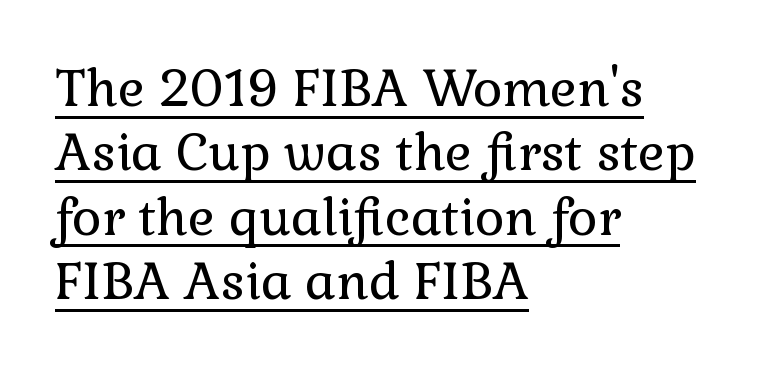
Q: Is the text bold? A: No.
Q: Is the text italic (slanted)? A: No, it is upright.
Q: Is the typeface a serif or a sans-serif typeface? A: Serif.
Q: Is the text underlined? A: Yes.
Q: How is the paragraph aligned? A: Left-aligned.
Q: Is the spacing between letters normal or unusually wide? A: Normal.
Q: Is the spacing between lines tight, normal or loose? A: Normal.
Q: Width (condensed, normal, or wide)? A: Normal.
Q: x-height? A: Medium.
Q: Monospaced? A: No.
